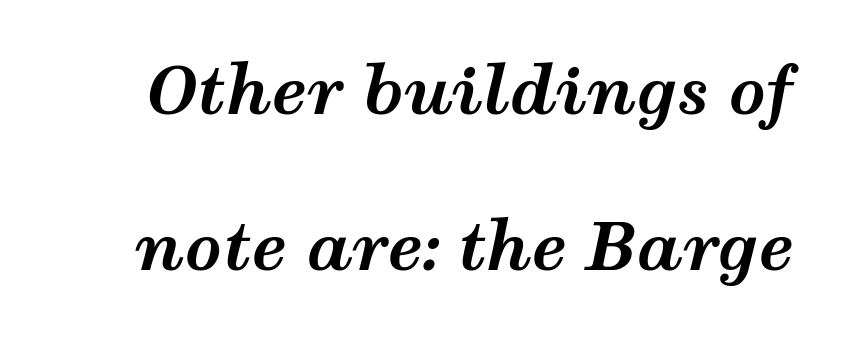
{"italic": "yes", "lean": "right", "slant_degrees": 12, "bold": "yes", "weight": "bold", "width": "wide", "stroke_contrast": "medium", "x_height": "medium", "monospaced": "no", "underline": "no", "line_spacing": "loose", "line_spacing_ratio": 2.4, "letter_spacing": "normal", "letter_spacing_em": 0.0, "glyph_px": 65}
